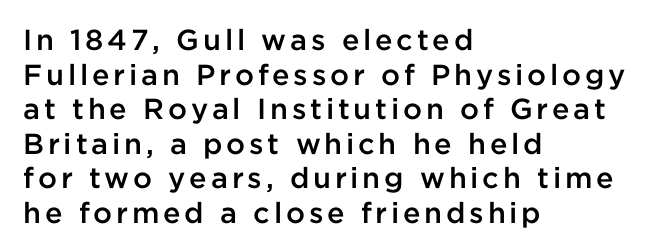
The image shows 29 px semibold sans-serif type, upright; set left-aligned, line spacing 1.19x, not underlined; low stroke contrast and a medium x-height.
